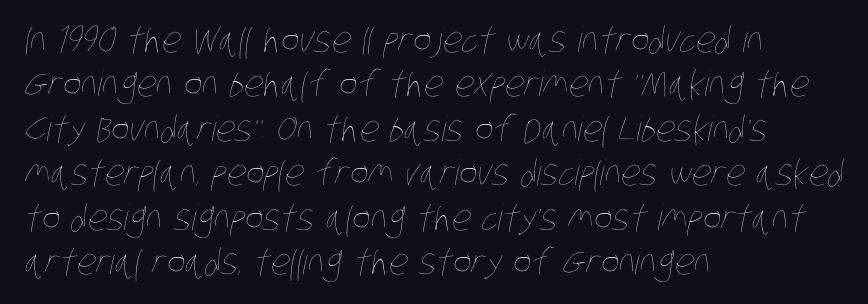
{"bold": "no", "weight": "thin", "width": "condensed", "stroke_contrast": "low", "x_height": "large", "monospaced": "no", "underline": "no", "align": "left", "line_spacing": "normal", "line_spacing_ratio": 1.27, "letter_spacing": "normal", "letter_spacing_em": 0.0, "glyph_px": 35}
